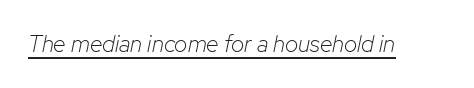
Q: Is the text bold? A: No.
Q: Is the text italic (slanted)? A: Yes, it leans right by about 12 degrees.
Q: Is the text underlined? A: Yes.
Q: Is the spacing between letters normal or unusually wide? A: Normal.
